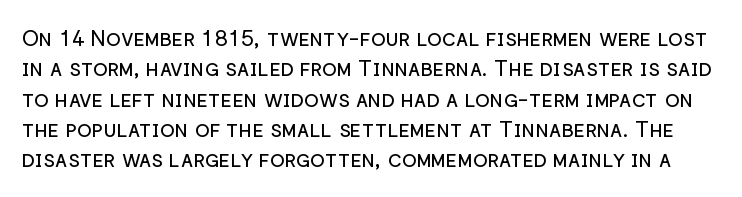
Unlike italic type, these characters show no tilt at all. The passage shown stacks its lines at a standard gap. Weight: not bold — regular or lighter. The gap between lines stays unmarked.
